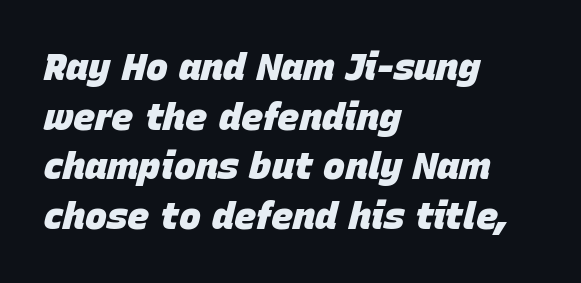
Q: Is the text bold? A: Yes.
Q: Is the text italic (slanted)? A: Yes, it leans right by about 15 degrees.
Q: Is the text underlined? A: No.
Q: How is the paragraph aligned? A: Left-aligned.
Q: Is the spacing between letters normal or unusually wide? A: Normal.
Q: Is the spacing between lines tight, normal or loose? A: Normal.
Q: Width (condensed, normal, or wide)? A: Normal.
Q: Stroke contrast? A: Low.
Q: x-height? A: Large.
Q: Monospaced? A: No.
